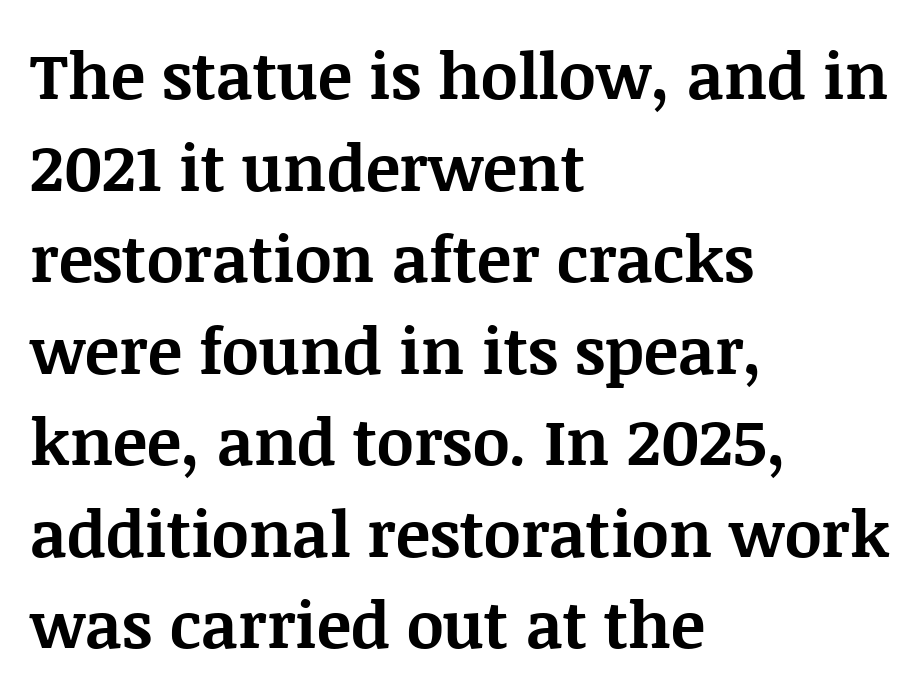
{"serif": "yes", "italic": "no", "bold": "yes", "weight": "bold", "width": "normal", "stroke_contrast": "medium", "x_height": "large", "monospaced": "no", "underline": "no", "align": "left", "line_spacing": "normal", "line_spacing_ratio": 1.43, "letter_spacing": "normal", "letter_spacing_em": 0.0, "glyph_px": 64}
